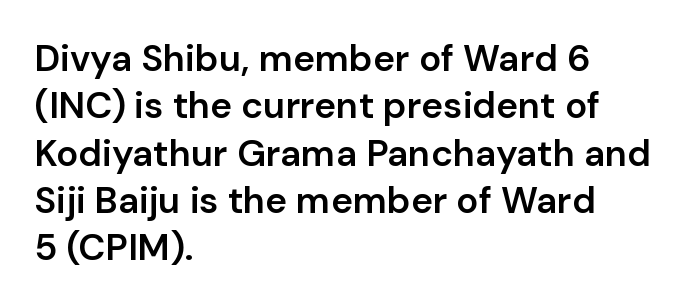
{"serif": "no", "italic": "no", "bold": "semi", "weight": "semibold", "width": "normal", "stroke_contrast": "low", "x_height": "medium", "monospaced": "no", "underline": "no", "align": "left", "line_spacing": "normal", "line_spacing_ratio": 1.28, "letter_spacing": "normal", "letter_spacing_em": 0.0, "glyph_px": 37}
